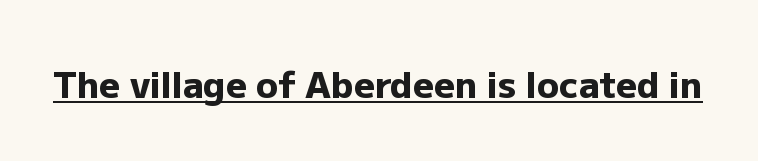
The image shows 36 px heavy sans-serif type, upright; set normal letter spacing, underlined; low stroke contrast and a medium x-height.
